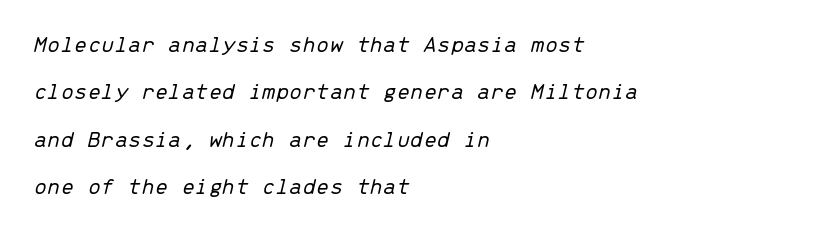
{"italic": "yes", "lean": "right", "slant_degrees": 13, "bold": "no", "underline": "no", "align": "left", "line_spacing": "loose", "line_spacing_ratio": 1.97, "letter_spacing": "normal", "letter_spacing_em": 0.0, "glyph_px": 24}
